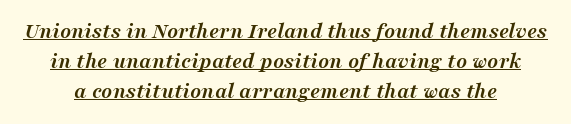
Regarding leading, the lines here are spaced in the standard way. A full-strength bold gives these letters their thick strokes. Students, note that the glyphs here touch the page at normal intervals. The lettering is marked with a stroke running underneath it.
